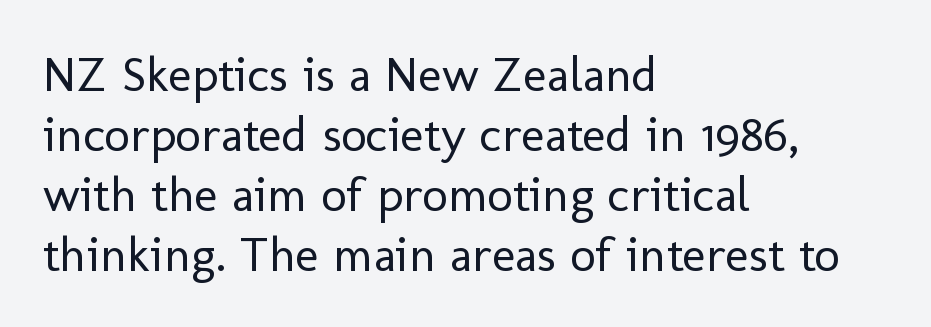
The image shows 50 px regular-weight sans-serif type, upright; set left-aligned, line spacing 1.2x, normal letter spacing, not underlined; low stroke contrast and a medium x-height.
